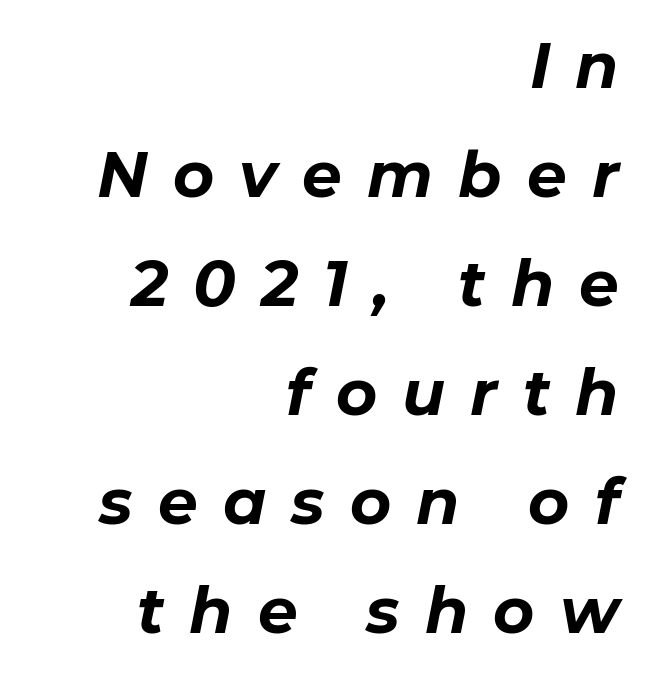
The image shows 63 px bold type, italic (leaning right); set right-aligned, line spacing 1.73x, unusually wide letter spacing (+0.4 em), not underlined; low stroke contrast and a medium x-height.
